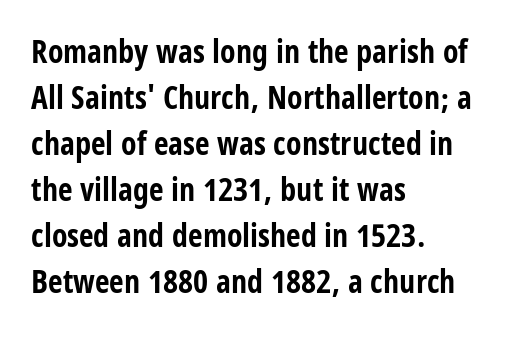
{"serif": "no", "italic": "no", "bold": "yes", "weight": "bold", "width": "condensed", "stroke_contrast": "low", "x_height": "large", "monospaced": "no", "underline": "no", "align": "left", "line_spacing": "normal", "line_spacing_ratio": 1.44, "letter_spacing": "normal", "letter_spacing_em": 0.0, "glyph_px": 32}
